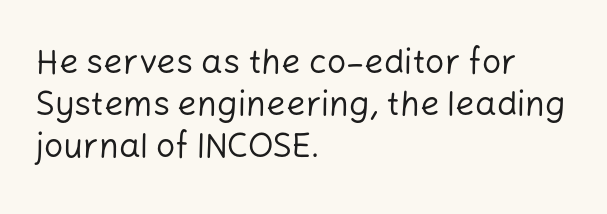
{"serif": "no", "italic": "no", "bold": "no", "weight": "regular", "width": "normal", "stroke_contrast": "low", "x_height": "medium", "monospaced": "no", "underline": "no", "align": "left", "line_spacing_ratio": 1.24, "letter_spacing": "normal", "letter_spacing_em": 0.0, "glyph_px": 34}
